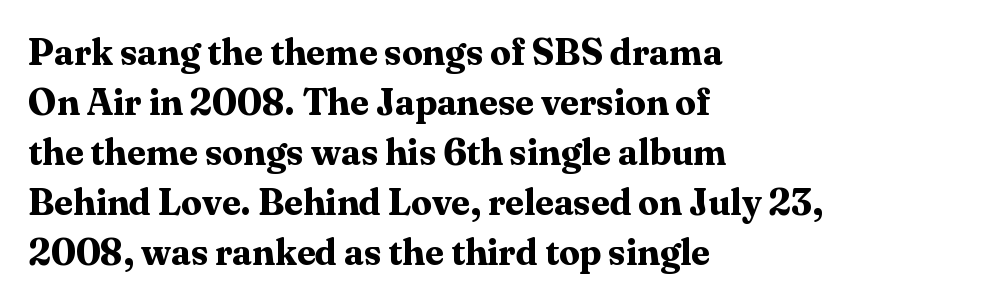
{"serif": "yes", "italic": "no", "bold": "yes", "weight": "bold", "width": "normal", "stroke_contrast": "medium", "x_height": "medium", "monospaced": "no", "underline": "no", "align": "left", "line_spacing": "normal", "line_spacing_ratio": 1.35, "letter_spacing": "normal", "letter_spacing_em": 0.0, "glyph_px": 37}
